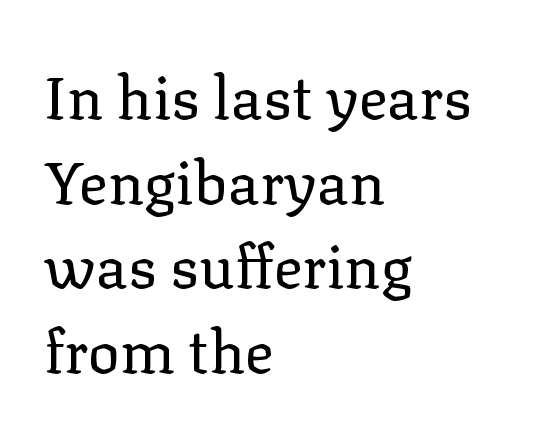
The text was rendered using a seriffed face with decorative stroke endings. The letterforms sit at book weight or below. Interline gaps are of average width in this sample. Character widths vary here, with narrow letters taking less room than wide ones. Glance below the letters and you will spot only blank space. Short note: letters normally spaced.
